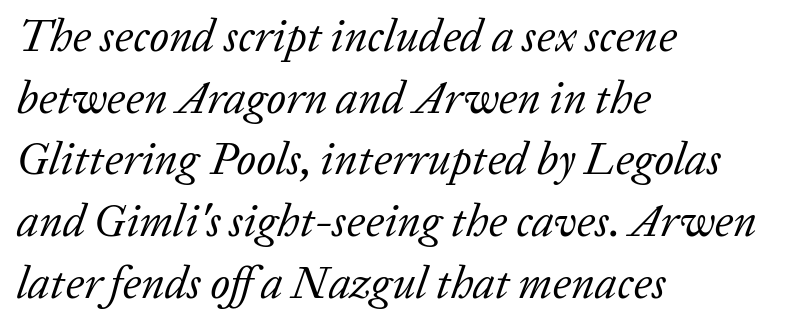
Q: Is the text bold? A: No.
Q: Is the text italic (slanted)? A: Yes, it leans right by about 20 degrees.
Q: Is the typeface a serif or a sans-serif typeface? A: Serif.
Q: Is the text underlined? A: No.
Q: How is the paragraph aligned? A: Left-aligned.
Q: Is the spacing between letters normal or unusually wide? A: Normal.
Q: Is the spacing between lines tight, normal or loose? A: Normal.
Q: Width (condensed, normal, or wide)? A: Normal.
Q: Stroke contrast? A: Low.
Q: x-height? A: Medium.
Q: Monospaced? A: No.
